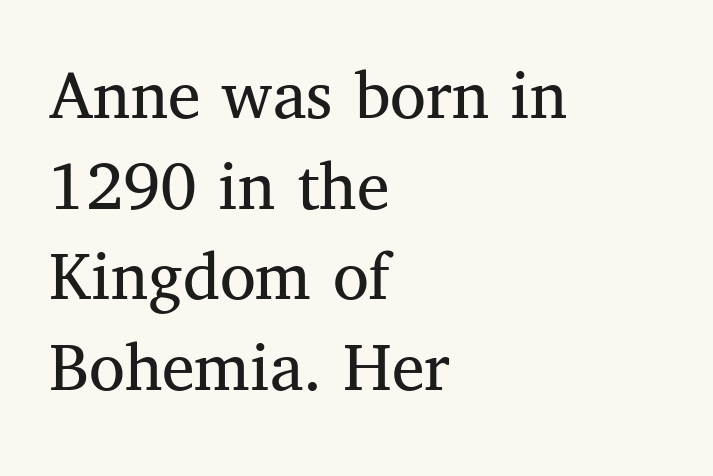
The image shows 73 px regular-weight serif type, upright; set left-aligned, line spacing 1.24x, normal letter spacing, not underlined; medium stroke contrast and a medium x-height.
